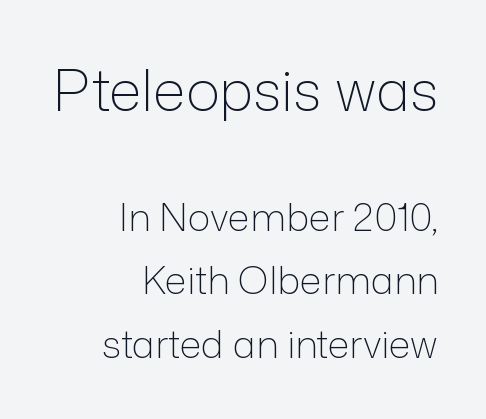
The image shows 57 px light sans-serif type, upright; set right-aligned, normal line spacing (1.67x), normal letter spacing, not underlined; the first (top) block is 1.5x larger; low stroke contrast and a medium x-height.
